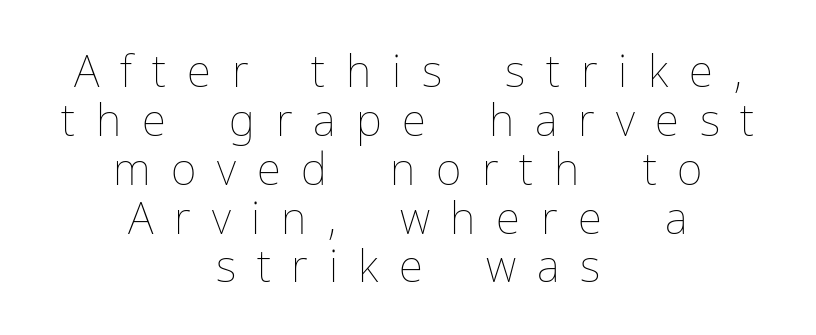
Q: Is the text bold? A: No.
Q: Is the text italic (slanted)? A: No, it is upright.
Q: Is the text underlined? A: No.
Q: How is the paragraph aligned? A: Centered.
Q: Is the spacing between letters normal or unusually wide? A: Unusually wide.
Q: Is the spacing between lines tight, normal or loose? A: Tight.
Q: Width (condensed, normal, or wide)? A: Normal.
Q: Stroke contrast? A: Low.
Q: x-height? A: Medium.
Q: Monospaced? A: No.
